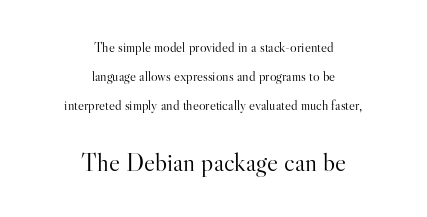
You could call the tracking neutral — neither tight nor loose. A student would call this center alignment; a typographer would say set centered. The specimen reads as upright at a glance. The weight tops out at a normal text grade. Widely set lines give the paragraph a tall, airy silhouette. Scale increases going downward across the two blocks.
